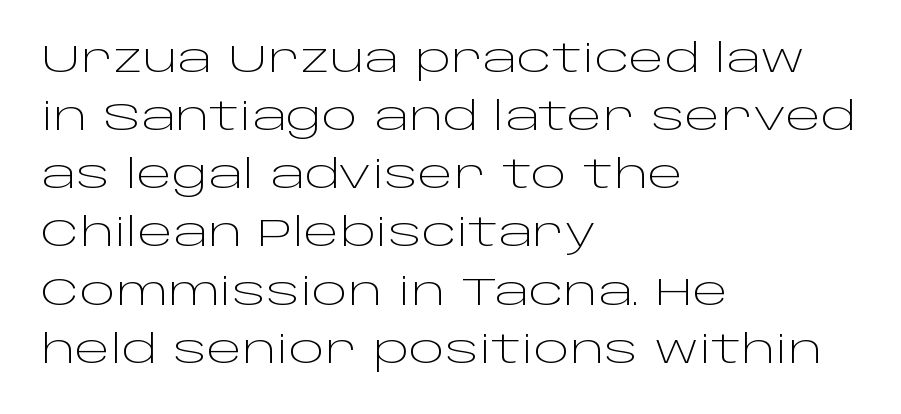
Q: Is the text bold? A: No.
Q: Is the text italic (slanted)? A: No, it is upright.
Q: Is the typeface a serif or a sans-serif typeface? A: Sans-serif.
Q: Is the text underlined? A: No.
Q: How is the paragraph aligned? A: Left-aligned.
Q: Is the spacing between letters normal or unusually wide? A: Normal.
Q: Is the spacing between lines tight, normal or loose? A: Normal.
Q: Width (condensed, normal, or wide)? A: Wide.
Q: Stroke contrast? A: Low.
Q: x-height? A: Large.
Q: Monospaced? A: No.
